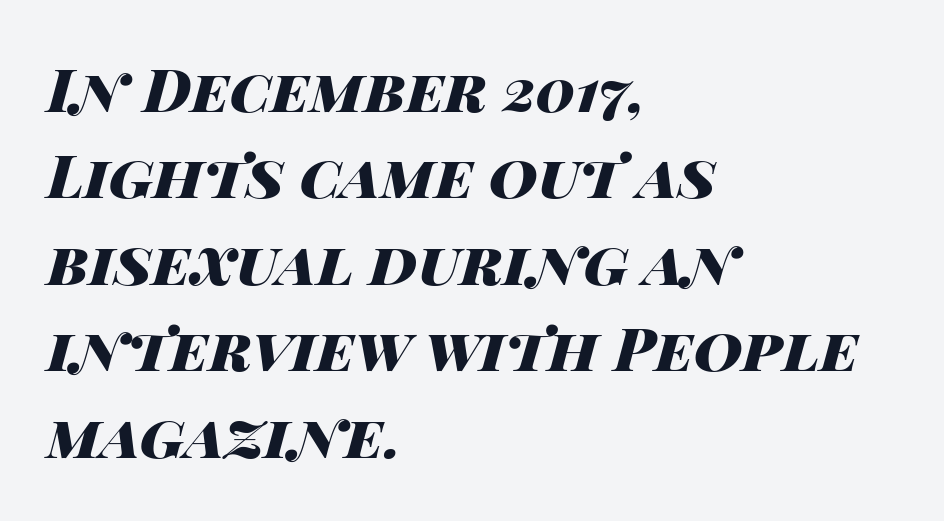
The image shows 60 px heavy, wide type, italic (leaning right); set left-aligned, normal line spacing (1.44x), normal letter spacing, not underlined; high stroke contrast and a large x-height.
